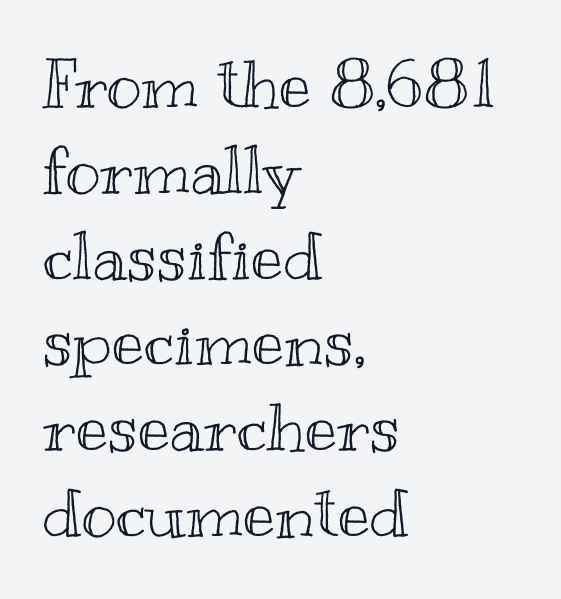
Casual observation: everything's shoved over to the left. This sample uses an upright cut, with every glyph sitting square on the baseline. The specimen omits any rule beneath the text block's lines. Think of a printed novel: that variable character pitch is what you see here. Glyph-to-glyph distance matches everyday printed text.
